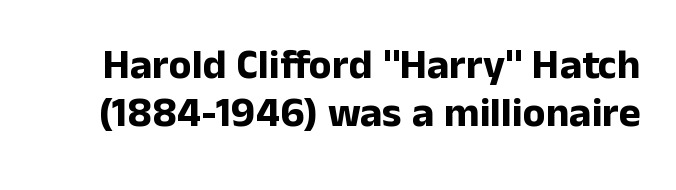
Q: Is the text bold? A: Yes.
Q: Is the text italic (slanted)? A: No, it is upright.
Q: Is the typeface a serif or a sans-serif typeface? A: Sans-serif.
Q: Is the text underlined? A: No.
Q: Is the spacing between letters normal or unusually wide? A: Normal.
Q: Is the spacing between lines tight, normal or loose? A: Tight.
Q: Width (condensed, normal, or wide)? A: Normal.
Q: Stroke contrast? A: Low.
Q: x-height? A: Medium.
Q: Monospaced? A: No.
